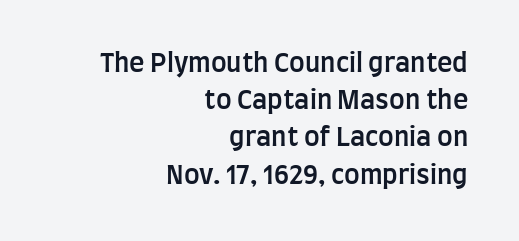
The image shows 26 px text type, upright; set right-aligned, normal line spacing (1.43x), normal letter spacing, not underlined.
